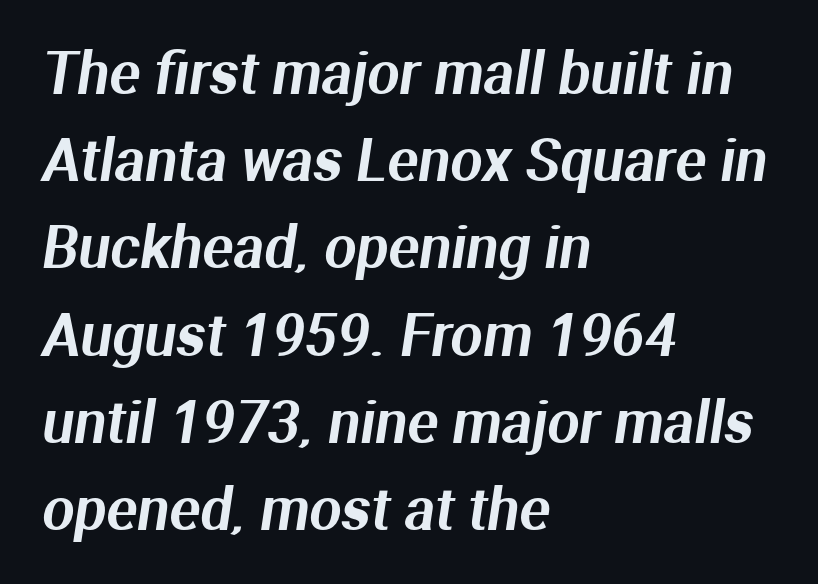
Spacing verdict: proportional, widths tailored to each character. Words float on clear page, feet unadorned. The type is set solid horizontally, with unmodified tracking. Each new line begins a customary step beneath the previous one. Note: no serifs on the glyphs.
